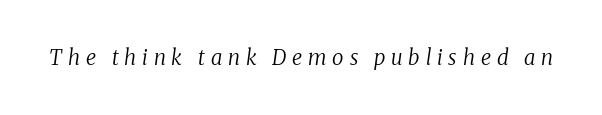
Q: Is the text bold? A: No.
Q: Is the text italic (slanted)? A: Yes, it leans right by about 8 degrees.
Q: Is the text underlined? A: No.
Q: Is the spacing between letters normal or unusually wide? A: Unusually wide.
